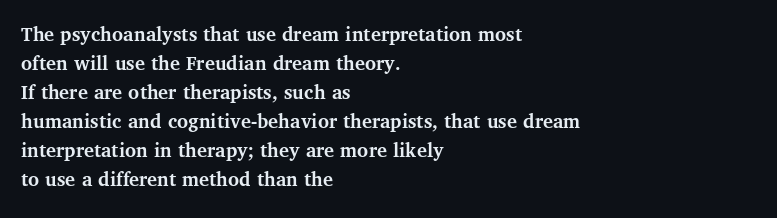
{"italic": "no", "bold": "yes", "underline": "no", "align": "left", "line_spacing": "normal", "line_spacing_ratio": 1.38, "letter_spacing": "normal", "letter_spacing_em": 0.0, "glyph_px": 21}
